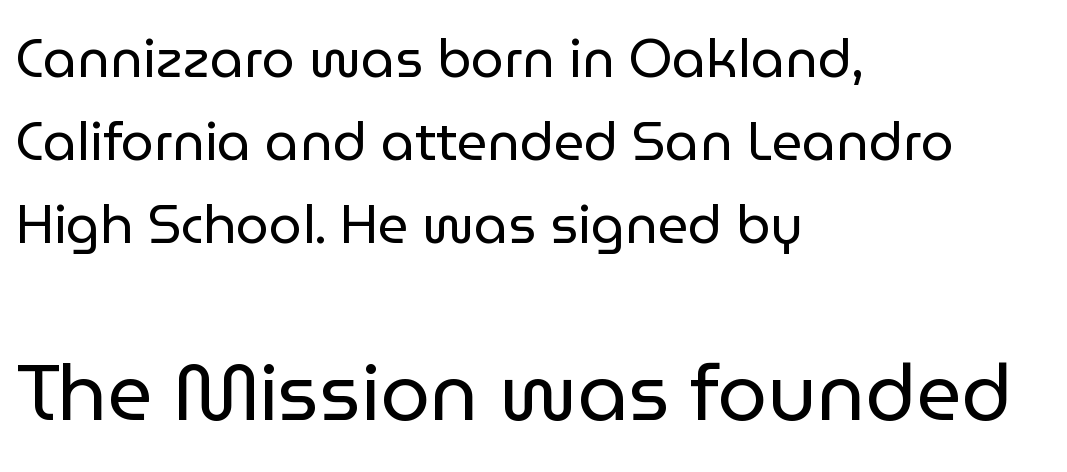
Typographically, this falls in the sans-serif category. Posture: upright roman. Each new line begins a customary step beneath the previous one. Spacing between characters is what you'd get straight out of the box. Character widths vary here, with narrow letters taking less room than wide ones. Scale increases going downward across the two blocks.
